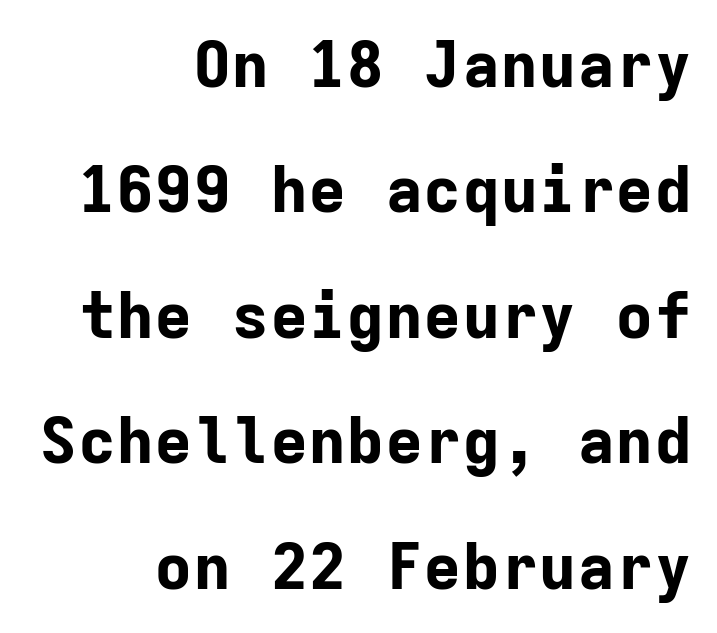
The image shows 64 px bold sans-serif type, upright, monospaced; set right-aligned, loose line spacing (1.96x), normal letter spacing, not underlined; low stroke contrast and a medium x-height.
